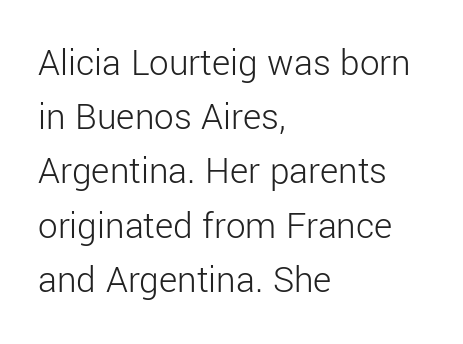
The image shows 39 px light sans-serif type, upright; set left-aligned, normal line spacing (1.39x), normal letter spacing, not underlined; low stroke contrast and a medium x-height.
